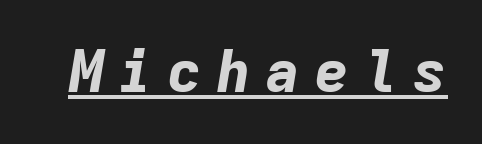
Q: Is the text bold? A: Yes.
Q: Is the text italic (slanted)? A: Yes, it leans right by about 9 degrees.
Q: Is the text underlined? A: Yes.
Q: Is the spacing between letters normal or unusually wide? A: Unusually wide.
Q: Width (condensed, normal, or wide)? A: Normal.
Q: Stroke contrast? A: Low.
Q: x-height? A: Medium.
Q: Monospaced? A: Yes.
